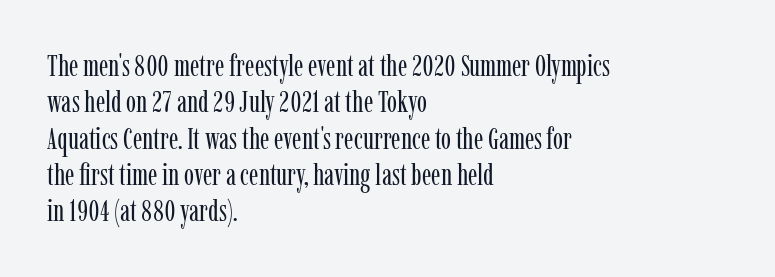
The image shows 30 px regular-weight, condensed serif type, upright; set left-aligned, line spacing 1.21x, normal letter spacing, not underlined; low stroke contrast and a medium x-height.
